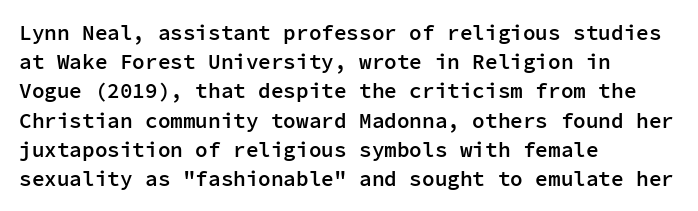
The face used here is a semibold: visibly heavier than regular, lighter than bold. Italic? Not at all — the glyphs are vertical. Default kerning and tracking; the words read as compact shapes. The paragraph shown leans on its left margin. Clear beneath every line of the passage.
